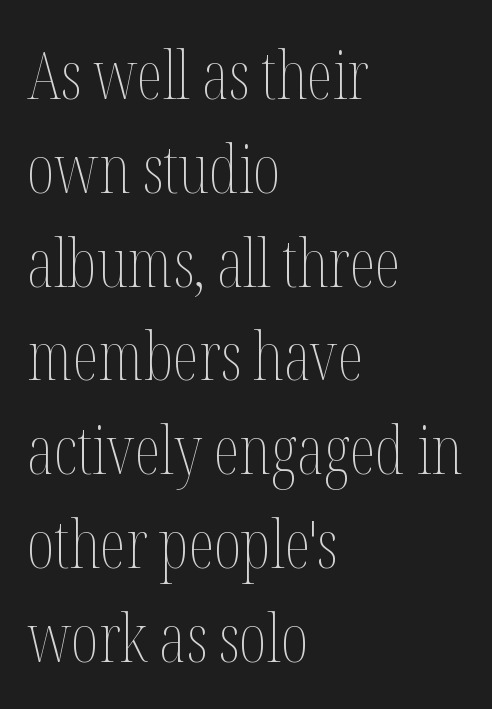
Q: Is the text bold? A: No.
Q: Is the text italic (slanted)? A: No, it is upright.
Q: Is the text underlined? A: No.
Q: How is the paragraph aligned? A: Left-aligned.
Q: Is the spacing between letters normal or unusually wide? A: Normal.
Q: Is the spacing between lines tight, normal or loose? A: Normal.
Q: Width (condensed, normal, or wide)? A: Condensed.
Q: Stroke contrast? A: Medium.
Q: x-height? A: Medium.
Q: Monospaced? A: No.
